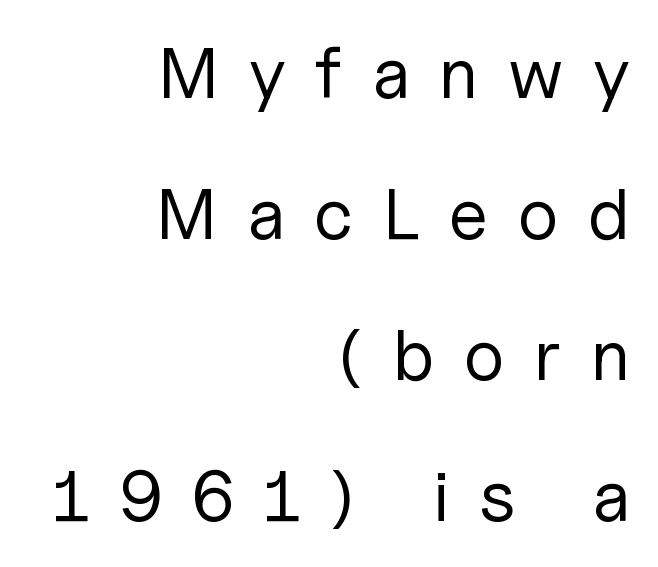
The image shows 72 px regular-weight sans-serif type, upright; set right-aligned, loose line spacing (1.96x), unusually wide letter spacing (+0.41 em), not underlined; low stroke contrast and a medium x-height.
